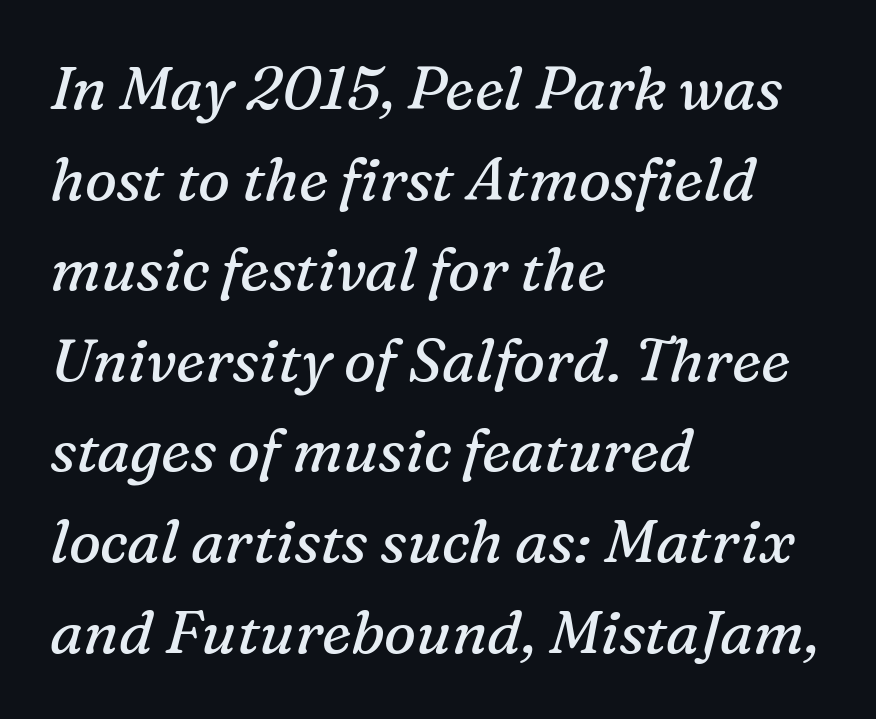
{"serif": "yes", "italic": "yes", "lean": "right", "slant_degrees": 16, "bold": "no", "weight": "regular", "width": "normal", "stroke_contrast": "medium", "x_height": "medium", "monospaced": "no", "underline": "no", "align": "left", "line_spacing": "normal", "line_spacing_ratio": 1.51, "letter_spacing": "normal", "letter_spacing_em": 0.0, "glyph_px": 60}
